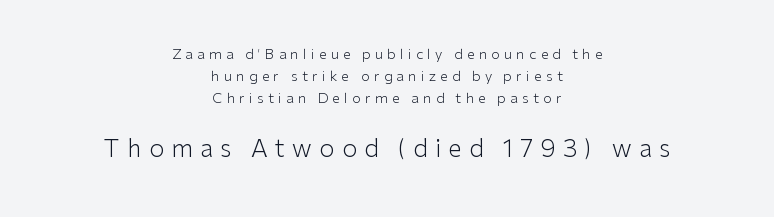
The paragraph shown floats in the horizontal middle. The weight tops out at a normal text grade. The font's upright variant was chosen for this text. The letters are spread apart with noticeably loose tracking.
